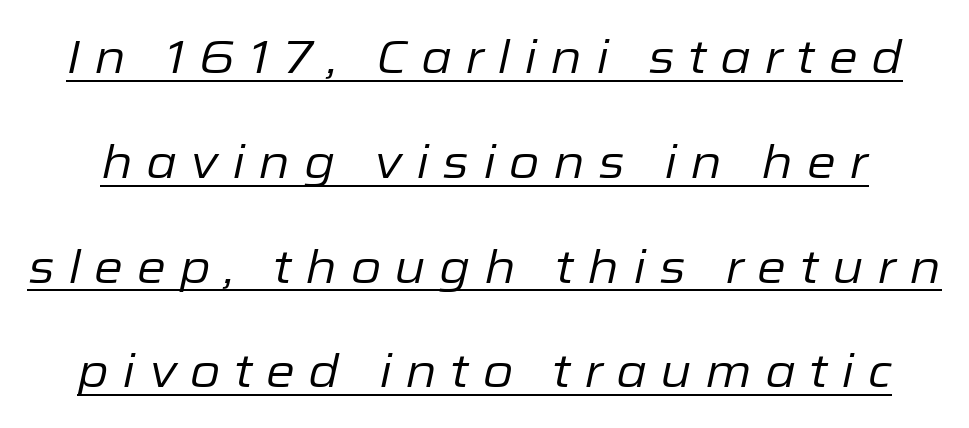
The image shows 47 px regular-weight type, italic (leaning right); set loose line spacing (2.23x), unusually wide letter spacing (+0.28 em), underlined; low stroke contrast and a medium x-height.
